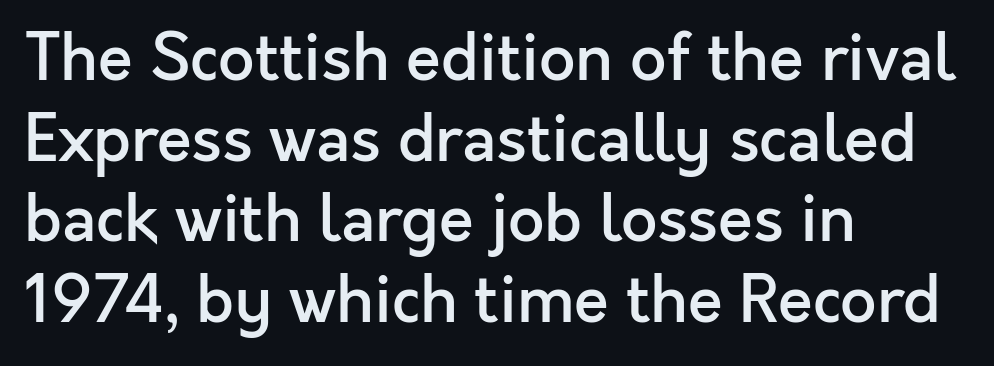
The image shows 64 px semibold sans-serif type, upright; set left-aligned, normal line spacing (1.26x), normal letter spacing, not underlined; a medium x-height.
